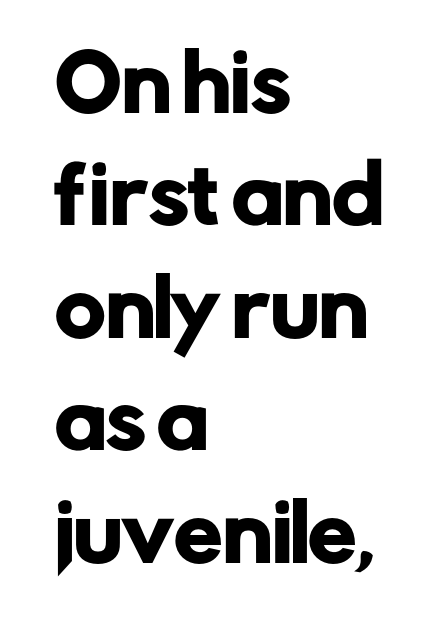
{"serif": "no", "italic": "no", "width": "normal", "stroke_contrast": "low", "x_height": "medium", "monospaced": "no", "underline": "no", "align": "left", "line_spacing": "normal", "line_spacing_ratio": 1.46, "letter_spacing": "normal", "letter_spacing_em": 0.0, "glyph_px": 77}
